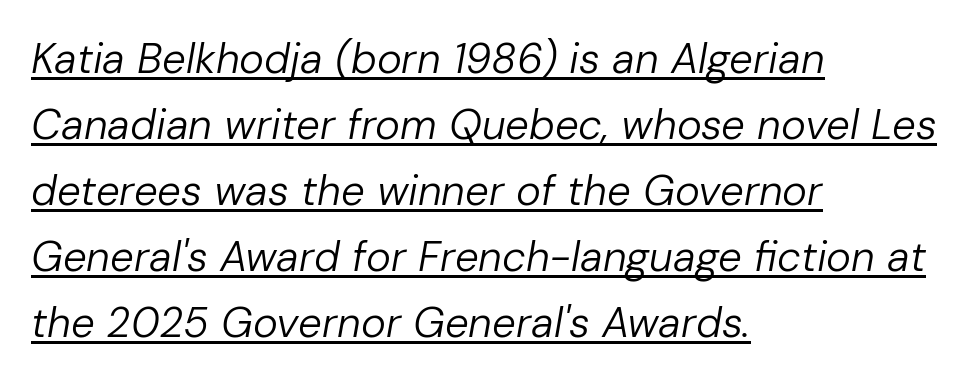
Is the letter spacing exaggerated? No — it looks like the ordinary default. Character widths vary here, with narrow letters taking less room than wide ones. If you drew a ruler down the left edge, every line would touch it. Summary of weight: not heavy and not bold. The passage shown leans; its letterforms are oblique.
